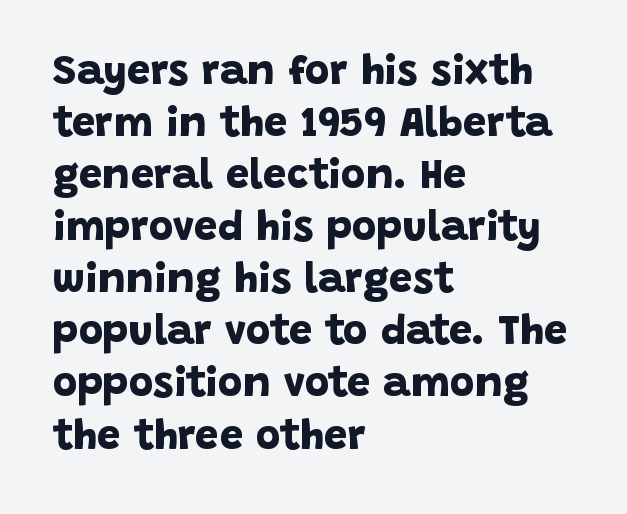
Underline: absent. Spacing verdict: proportional, widths tailored to each character. Inter-character spacing is left at the font's built-in metrics. Note: no serifs on the glyphs. Caption: bold face, heavy strokes.
